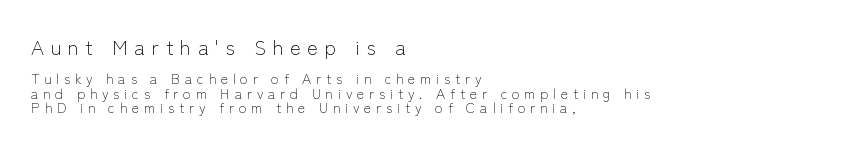
{"italic": "no", "bold": "no", "underline": "no", "align": "left", "line_spacing": "tight", "line_spacing_ratio": 1.02, "letter_spacing": "wide", "letter_spacing_em": 0.34, "larger_block": "first", "size_ratio": 1.43, "glyph_px": 20}
